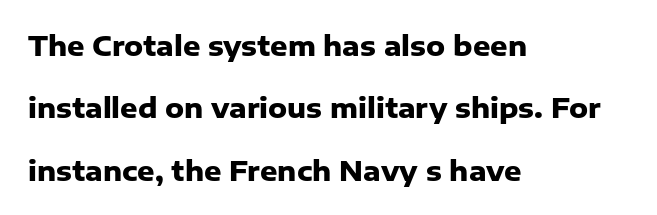
Honestly, there is no underline to notice here at all. Caption: standard tracking, unaltered. A dark, heavy texture on the line: the type is bold. This sample uses an upright cut, with every glyph sitting square on the baseline.
